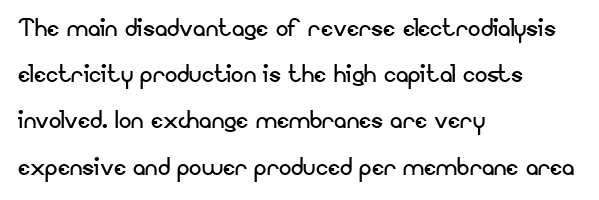
Leading matches the norm, producing a regular column. Words float on clear page, feet unadorned. The passage shown has conventional tracking throughout. The typography opts for an upright posture over an oblique one. Think standard paragraph weight, or any step lighter than that. The face used here is proportionally spaced, like ordinary book or web type.
